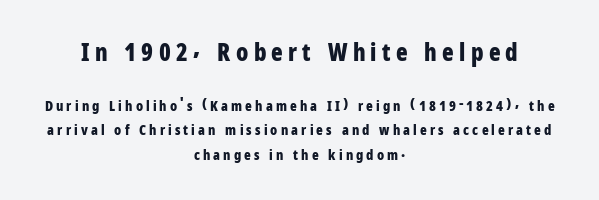
The image shows 24 px bold type, upright; set centered, line spacing 1.74x, unusually wide letter spacing (+0.22 em), not underlined; the first (top) block is 1.71x larger.
